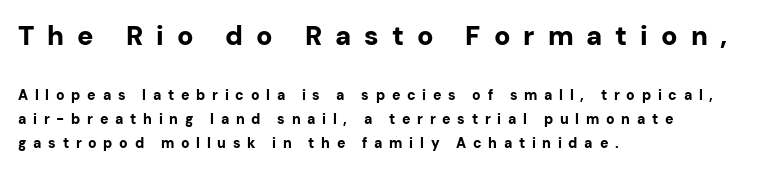
The letterforms stand isolated, each surrounded by extra space. The foot of each line stays bare and open. These lines were composed using upright roman letters. Does the bottom block carry the larger type? No, the top block does. Compared with an ordinary text face, these strokes are far heavier — a full bold.
